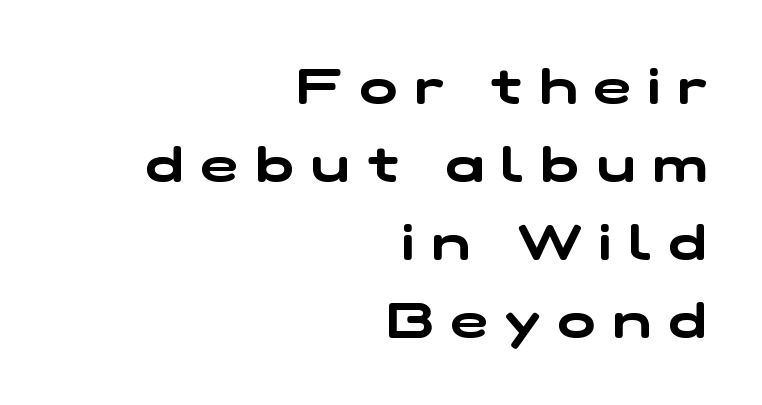
The image shows 50 px wide sans-serif type; set right-aligned, normal line spacing (1.56x), unusually wide letter spacing (+0.35 em), not underlined; low stroke contrast and a medium x-height.
